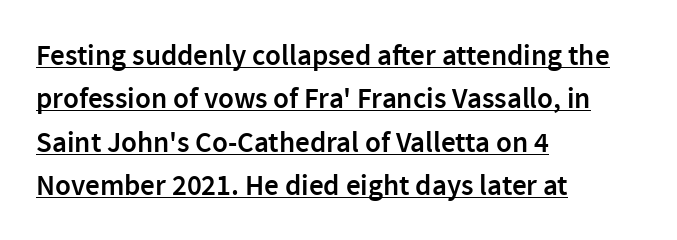
{"serif": "no", "italic": "no", "bold": "semi", "weight": "semibold", "width": "normal", "x_height": "medium", "monospaced": "no", "underline": "yes", "align": "left", "line_spacing": "normal", "line_spacing_ratio": 1.5, "letter_spacing": "normal", "letter_spacing_em": 0.0, "glyph_px": 29}
